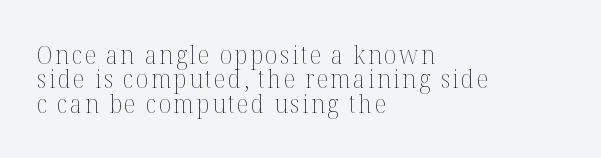
{"italic": "no", "bold": "no", "underline": "no", "align": "left", "line_spacing": "tight", "line_spacing_ratio": 0.98, "glyph_px": 25}
